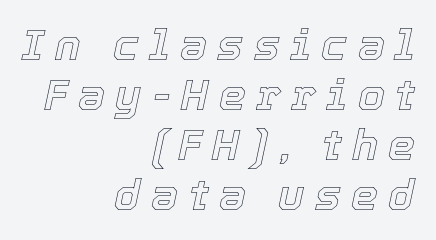
Where is the straight margin? On the right. Display-style spreading of the glyphs; the letterfit is very open. This sample uses an oblique cut, with every glyph tilted off the vertical. A typesetter would call this proportional, since set widths differ per character. Letters rest on an invisible, unmarked baseline.
